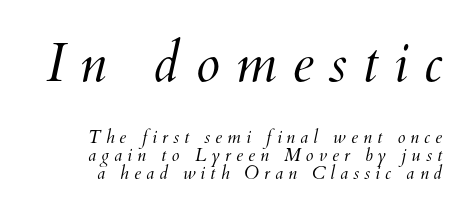
Q: Is the text bold? A: No.
Q: Is the text underlined? A: No.
Q: Is the spacing between letters normal or unusually wide? A: Unusually wide.
Q: Is the spacing between lines tight, normal or loose? A: Tight.
Q: Which block of text is set in a larger size, the first (top) or the second (bottom)? A: The first (top) one.
Q: Width (condensed, normal, or wide)? A: Normal.
Q: Stroke contrast? A: Medium.
Q: x-height? A: Small.
Q: Monospaced? A: No.
